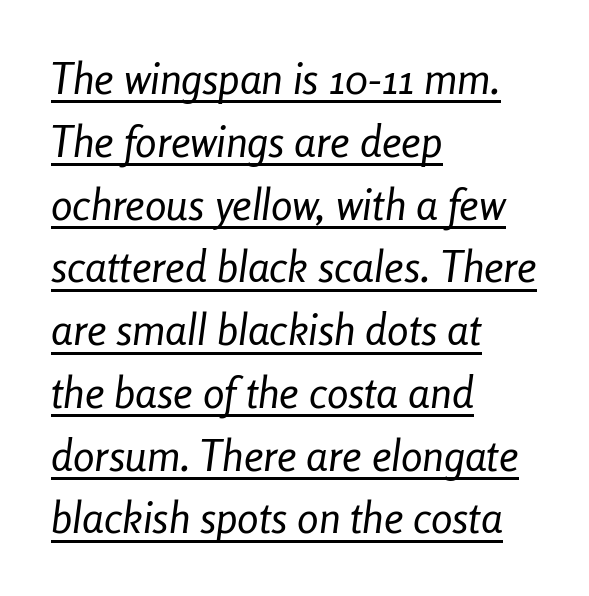
Q: Is the text bold? A: No.
Q: Is the text italic (slanted)? A: Yes, it leans right by about 8 degrees.
Q: Is the text underlined? A: Yes.
Q: How is the paragraph aligned? A: Left-aligned.
Q: Is the spacing between letters normal or unusually wide? A: Normal.
Q: Is the spacing between lines tight, normal or loose? A: Normal.
Q: Width (condensed, normal, or wide)? A: Condensed.
Q: Stroke contrast? A: Low.
Q: x-height? A: Medium.
Q: Monospaced? A: No.
